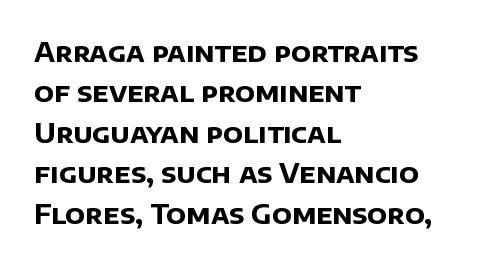
Q: Is the text bold? A: Yes.
Q: Is the text underlined? A: No.
Q: How is the paragraph aligned? A: Left-aligned.
Q: Is the spacing between letters normal or unusually wide? A: Normal.
Q: Is the spacing between lines tight, normal or loose? A: Normal.
